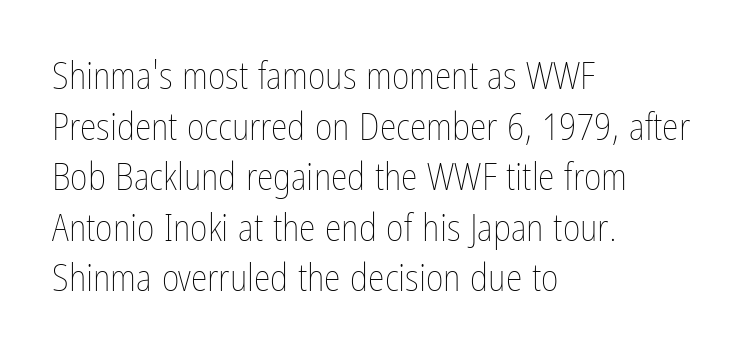
Q: Is the text bold? A: No.
Q: Is the text italic (slanted)? A: No, it is upright.
Q: Is the text underlined? A: No.
Q: How is the paragraph aligned? A: Left-aligned.
Q: Is the spacing between letters normal or unusually wide? A: Normal.
Q: Is the spacing between lines tight, normal or loose? A: Normal.
Q: Width (condensed, normal, or wide)? A: Condensed.
Q: Stroke contrast? A: Low.
Q: x-height? A: Medium.
Q: Monospaced? A: No.
